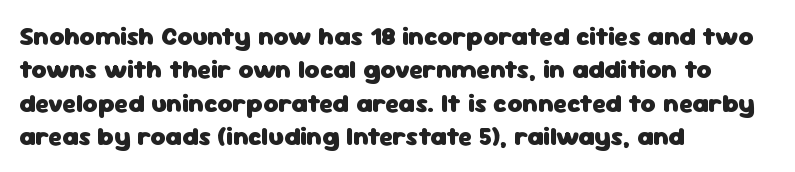
Q: Is the text bold? A: Yes.
Q: Is the text italic (slanted)? A: No, it is upright.
Q: Is the text underlined? A: No.
Q: How is the paragraph aligned? A: Left-aligned.
Q: Is the spacing between letters normal or unusually wide? A: Normal.
Q: Is the spacing between lines tight, normal or loose? A: Normal.
